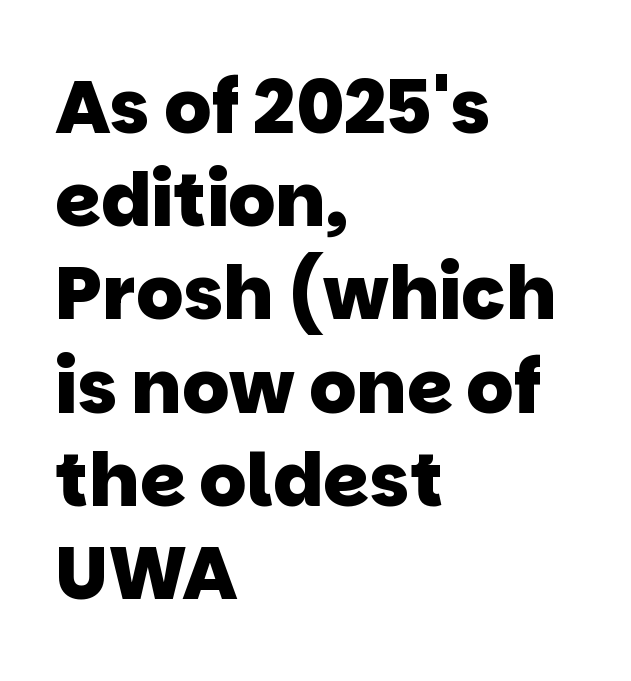
The image shows 74 px heavy sans-serif type; set left-aligned, normal line spacing (1.26x), normal letter spacing, not underlined; low stroke contrast and a large x-height.
